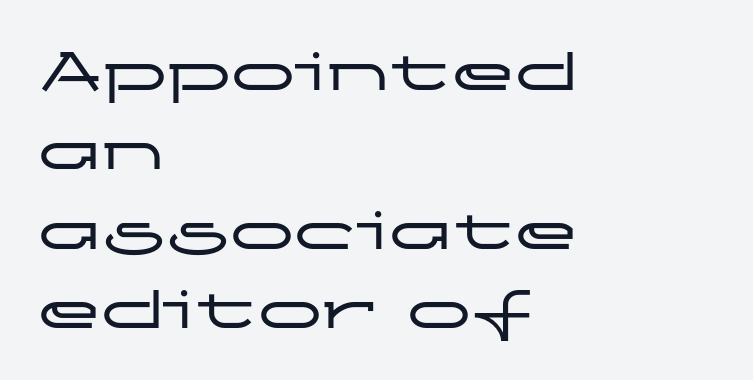
The image shows 64 px wide sans-serif type, upright; set left-aligned, line spacing 1.24x, normal letter spacing, not underlined; low stroke contrast and a medium x-height.
